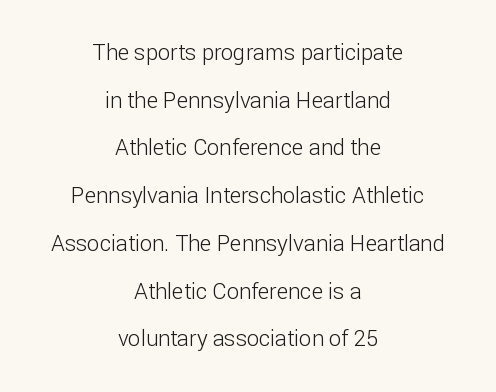
{"italic": "no", "bold": "no", "underline": "no", "align": "center", "line_spacing": "loose", "line_spacing_ratio": 2.17, "letter_spacing": "normal", "letter_spacing_em": 0.0, "glyph_px": 22}
